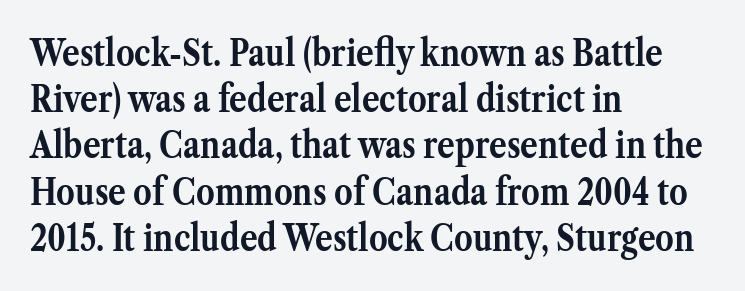
{"serif": "yes", "italic": "no", "bold": "yes", "weight": "semibold", "width": "normal", "stroke_contrast": "medium", "x_height": "medium", "monospaced": "no", "underline": "no", "align": "left", "line_spacing": "normal", "line_spacing_ratio": 1.25, "letter_spacing": "normal", "letter_spacing_em": 0.0, "glyph_px": 37}
